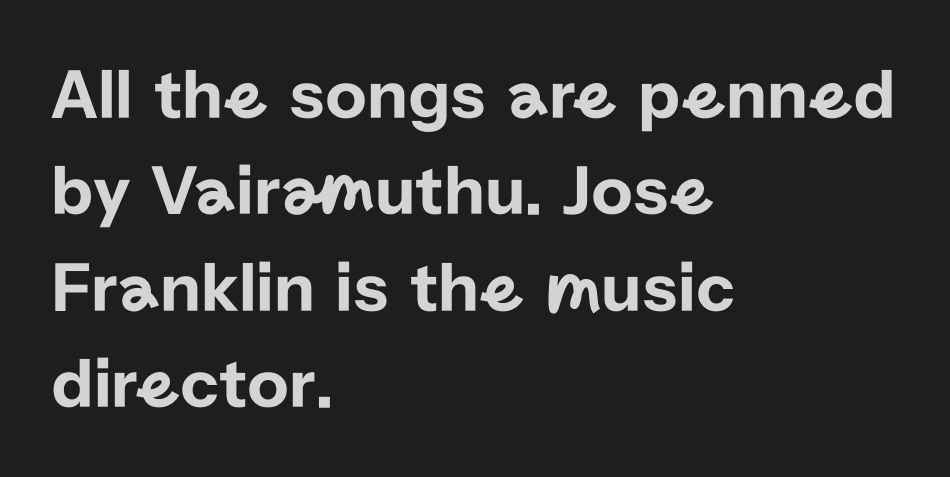
The image shows 72 px sans-serif type, upright; set left-aligned, normal line spacing (1.34x), normal letter spacing, not underlined; low stroke contrast and a medium x-height.
